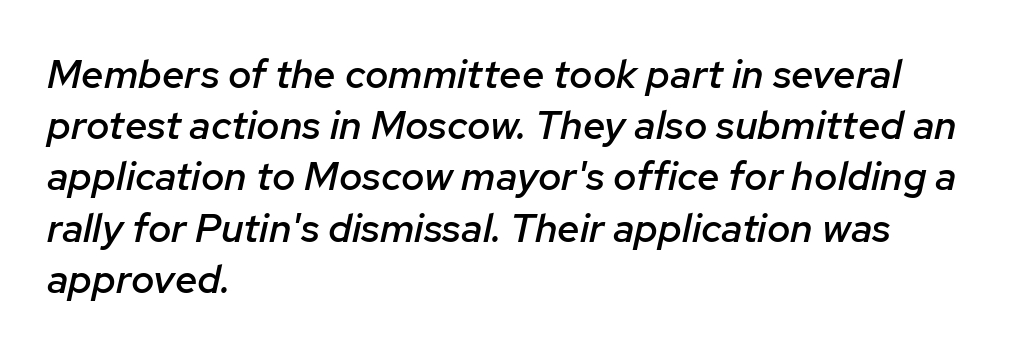
The rendering uses a moderate line-height, typical for paragraphs. The passage is arranged the way most books set body copy — flush left. Type without underlining. There's an unmistakable incline to the writing here.
